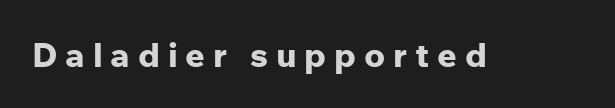
Q: Is the text bold? A: Yes.
Q: Is the text italic (slanted)? A: No, it is upright.
Q: Is the typeface a serif or a sans-serif typeface? A: Sans-serif.
Q: Is the text underlined? A: No.
Q: Is the spacing between letters normal or unusually wide? A: Unusually wide.
Q: Width (condensed, normal, or wide)? A: Normal.
Q: Stroke contrast? A: Low.
Q: x-height? A: Medium.
Q: Monospaced? A: No.
